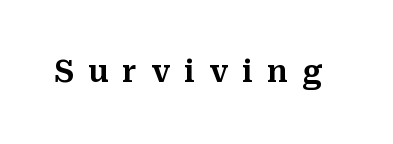
Q: Is the text italic (slanted)? A: No, it is upright.
Q: Is the typeface a serif or a sans-serif typeface? A: Serif.
Q: Is the text underlined? A: No.
Q: Is the spacing between letters normal or unusually wide? A: Unusually wide.
Q: Width (condensed, normal, or wide)? A: Normal.
Q: Stroke contrast? A: Medium.
Q: x-height? A: Medium.
Q: Monospaced? A: No.
